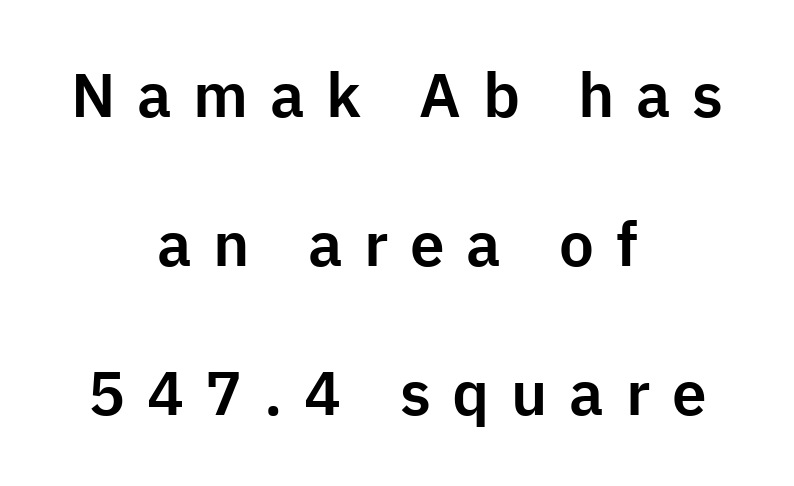
Q: Is the text italic (slanted)? A: No, it is upright.
Q: Is the typeface a serif or a sans-serif typeface? A: Sans-serif.
Q: Is the text underlined? A: No.
Q: How is the paragraph aligned? A: Centered.
Q: Is the spacing between letters normal or unusually wide? A: Unusually wide.
Q: Is the spacing between lines tight, normal or loose? A: Loose.
Q: Width (condensed, normal, or wide)? A: Normal.
Q: Stroke contrast? A: Low.
Q: x-height? A: Medium.
Q: Monospaced? A: No.
